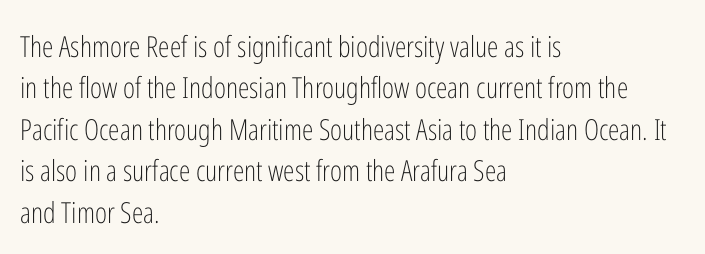
Looks like regular typesetting: each glyph gets only the width it needs. One glance says typical: line gaps are just what's usual. The paragraph has a hard left edge and a soft right edge. Posture: upright roman. Weight: regular or lighter.
